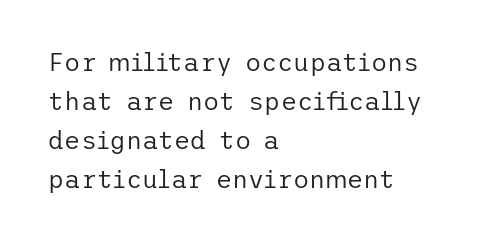
{"italic": "no", "bold": "no", "underline": "no", "align": "left", "line_spacing": "normal", "line_spacing_ratio": 1.56, "letter_spacing": "normal", "letter_spacing_em": 0.0, "glyph_px": 25}
